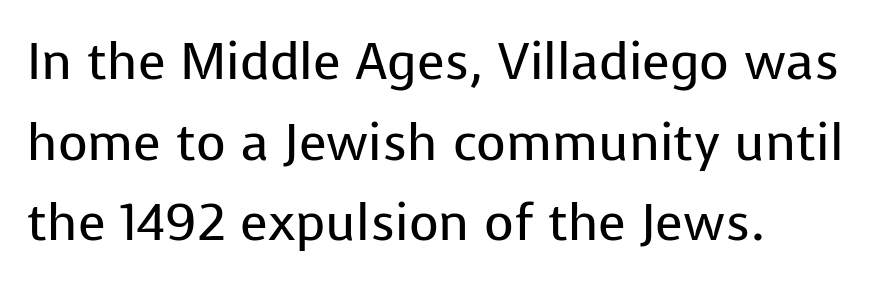
{"serif": "no", "italic": "no", "bold": "no", "weight": "regular", "width": "normal", "stroke_contrast": "low", "x_height": "medium", "monospaced": "no", "underline": "no", "align": "left", "line_spacing": "normal", "line_spacing_ratio": 1.58, "letter_spacing": "normal", "letter_spacing_em": 0.0, "glyph_px": 51}
